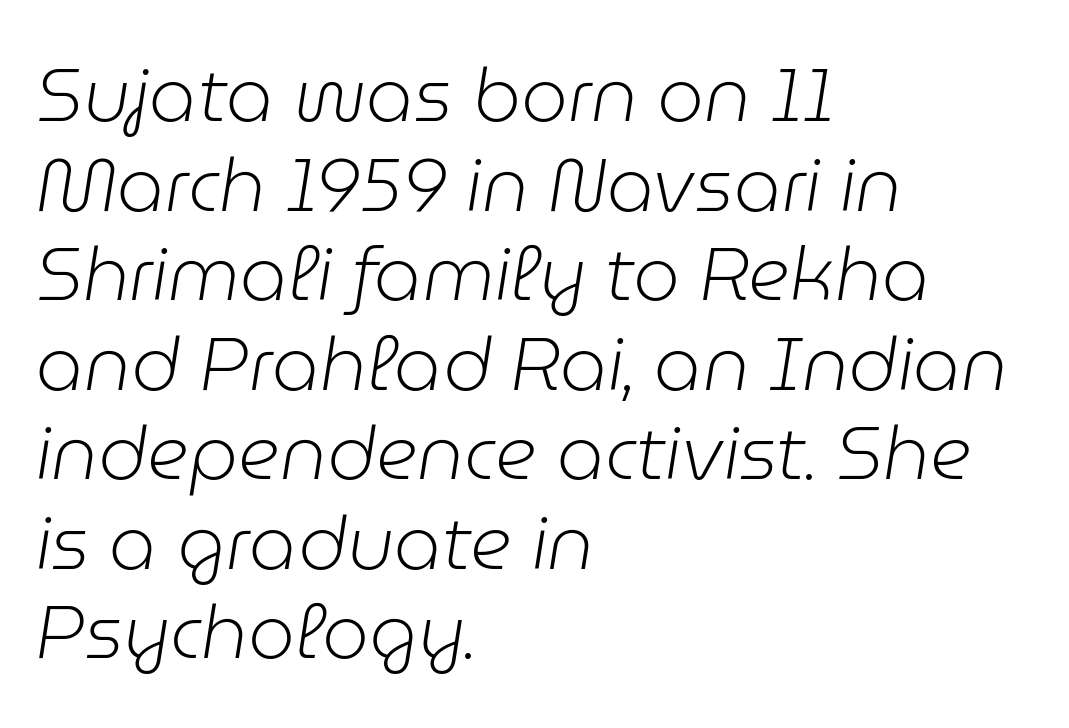
{"italic": "yes", "lean": "right", "slant_degrees": 9, "bold": "no", "weight": "light", "width": "normal", "stroke_contrast": "low", "x_height": "medium", "monospaced": "no", "underline": "no", "align": "left", "line_spacing_ratio": 1.21, "letter_spacing": "normal", "letter_spacing_em": 0.0, "glyph_px": 74}
